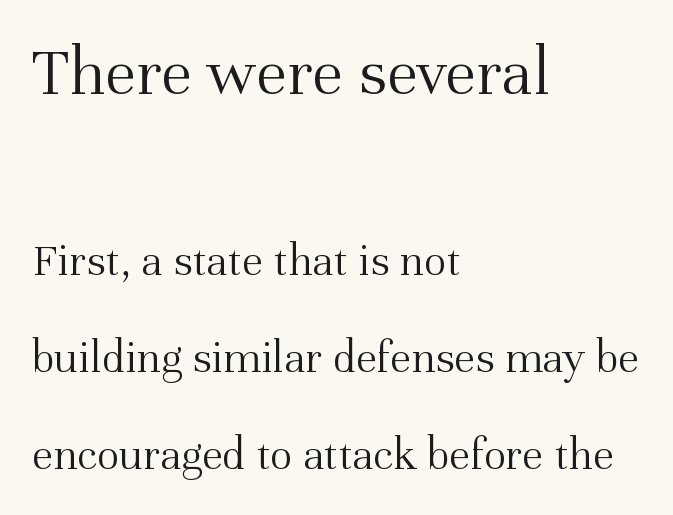
Tall strokes in this sample are plumb rather than angled. The letters advance in unequal steps, a hallmark of proportional type. The earlier block is typeset at a bigger size than the later block. Does the leading feel generous? Absolutely, it's lavish. The paragraph has a hard left edge and a soft right edge.
